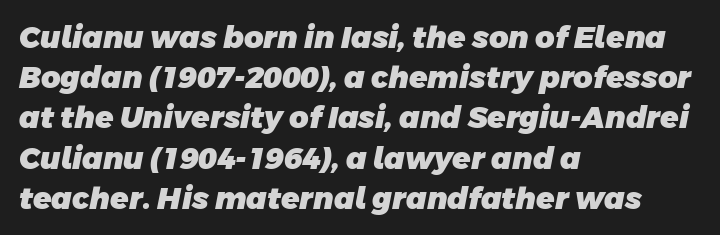
Alignment: flush left. Compared with an ordinary text face, these strokes are far heavier — a full bold. Is this a fixed-width face? No — the glyphs have proportional, varying widths. Characters follow at the spacing the type designer built in. Successive baselines arrive at the customary interval. A sans-serif font was chosen for this passage.
